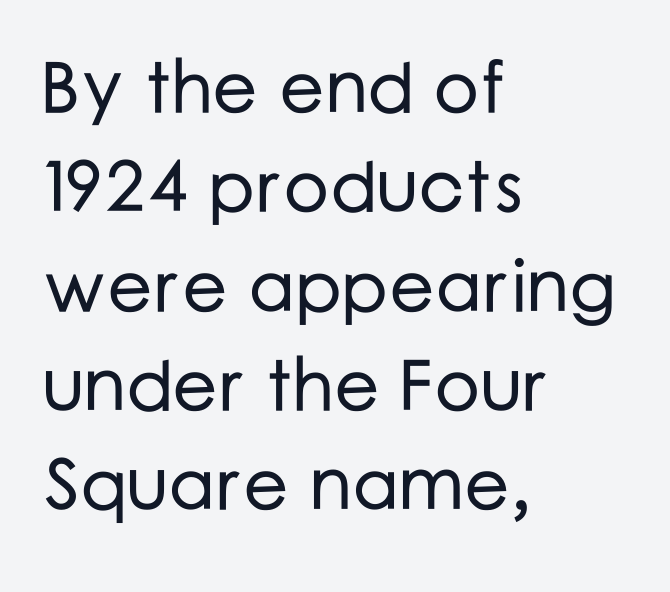
This sample is left-justified, so line endings fall wherever the words run out. You could not count columns in this text — the font is proportionally spaced. Clear beneath every line of the passage. Interline gaps are of average width in this sample.
